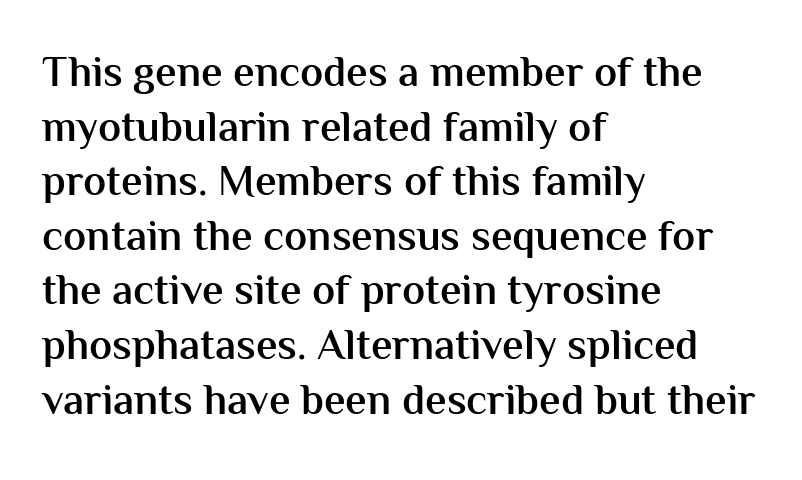
The image shows 43 px semibold sans-serif type, upright; set left-aligned, normal line spacing (1.27x), normal letter spacing, not underlined; medium stroke contrast and a medium x-height.
